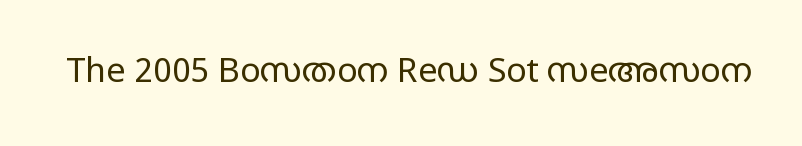
The type is set solid horizontally, with unmodified tracking. The space beneath each line is pristine and unruled. The letterforms sit at book weight or below. Grotesque or geometric, the face here clearly has no serifs. Vertical strokes here are truly vertical. Each letter keeps its own natural width here, so spacing adapts to shape.
